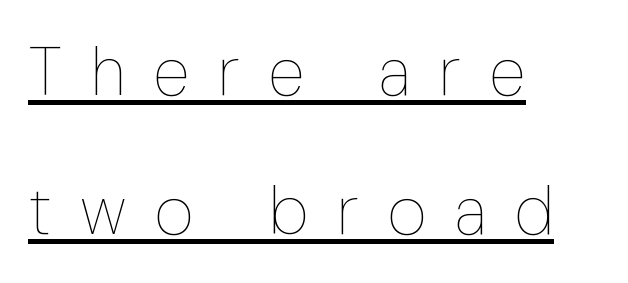
{"italic": "no", "bold": "no", "weight": "thin", "width": "condensed", "stroke_contrast": "low", "x_height": "medium", "monospaced": "no", "underline": "yes", "align": "left", "line_spacing": "loose", "line_spacing_ratio": 2.07, "letter_spacing": "wide", "letter_spacing_em": 0.43, "glyph_px": 67}
